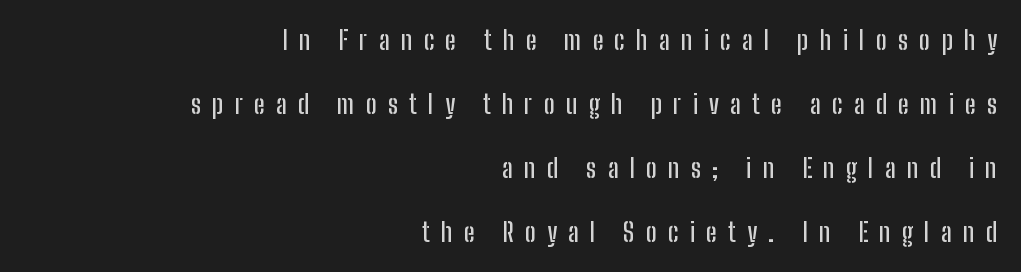
This rendering uses right alignment, leaving the left contour irregular. Vertical spacing — loose. The letterforms stand isolated, each surrounded by extra space. Nope, not italic — everything's standing straight. The strip under each line holds only bare page.
